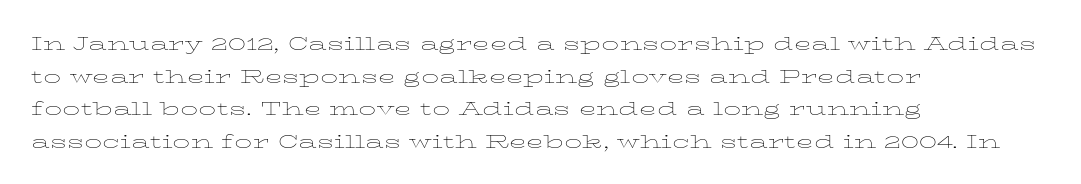
The image shows 23 px text type, upright; set left-aligned, normal line spacing (1.42x), normal letter spacing, not underlined.
